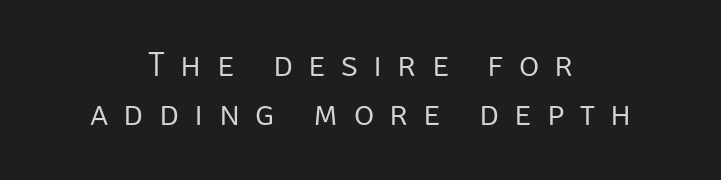
{"serif": "no", "italic": "no", "bold": "no", "weight": "light", "width": "normal", "stroke_contrast": "low", "x_height": "large", "monospaced": "no", "underline": "no", "align": "center", "line_spacing": "normal", "line_spacing_ratio": 1.41, "letter_spacing": "wide", "letter_spacing_em": 0.44, "glyph_px": 35}
